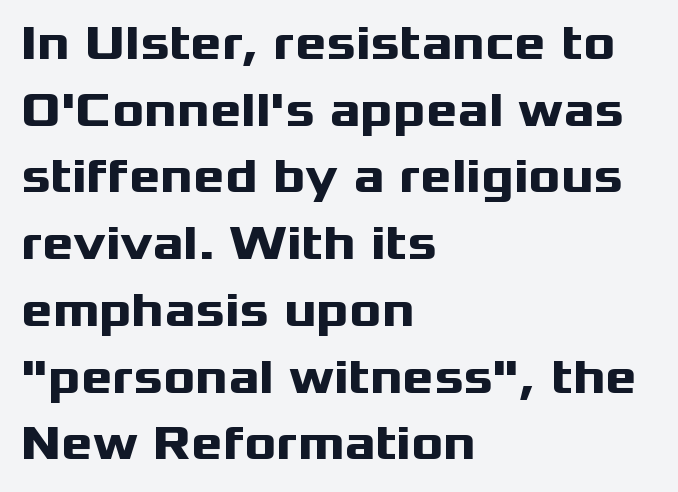
{"serif": "no", "italic": "no", "bold": "yes", "weight": "heavy", "width": "wide", "stroke_contrast": "medium", "x_height": "medium", "monospaced": "no", "underline": "no", "align": "left", "line_spacing": "normal", "line_spacing_ratio": 1.39, "letter_spacing": "normal", "letter_spacing_em": 0.0, "glyph_px": 48}
